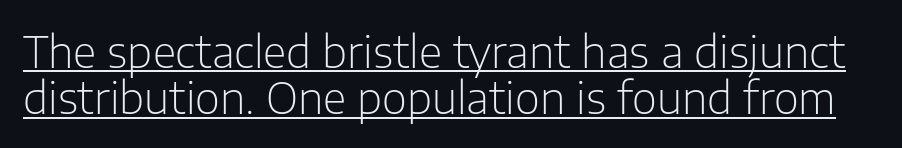
Q: Is the text bold? A: No.
Q: Is the text italic (slanted)? A: No, it is upright.
Q: Is the typeface a serif or a sans-serif typeface? A: Sans-serif.
Q: Is the text underlined? A: Yes.
Q: Is the spacing between letters normal or unusually wide? A: Normal.
Q: Is the spacing between lines tight, normal or loose? A: Tight.
Q: Width (condensed, normal, or wide)? A: Normal.
Q: Stroke contrast? A: Low.
Q: x-height? A: Medium.
Q: Monospaced? A: No.
